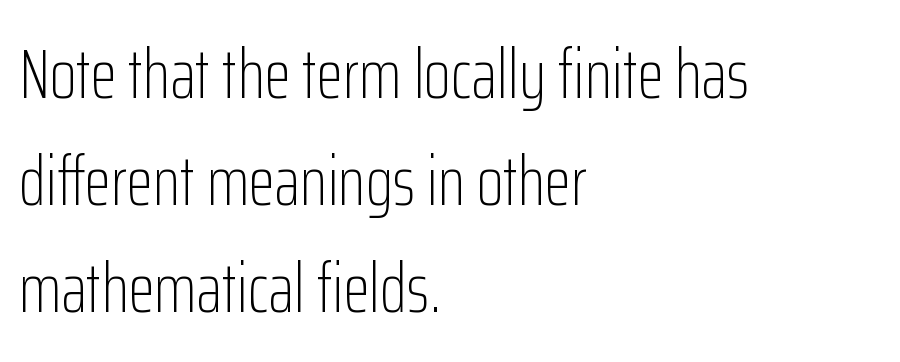
{"serif": "no", "italic": "no", "bold": "no", "weight": "light", "width": "condensed", "stroke_contrast": "low", "x_height": "medium", "monospaced": "no", "underline": "no", "align": "left", "line_spacing": "normal", "line_spacing_ratio": 1.55, "letter_spacing": "normal", "letter_spacing_em": 0.0, "glyph_px": 69}
